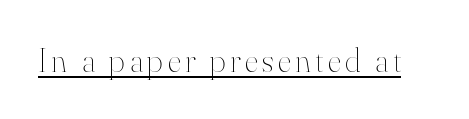
The image shows 34 px thin type, upright; set underlined; high stroke contrast and a small x-height.
